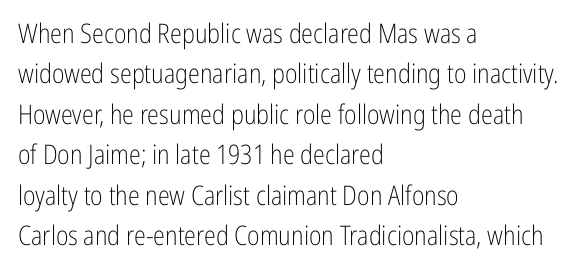
The image shows 27 px text type, upright; set left-aligned, normal line spacing (1.5x), normal letter spacing, not underlined.
